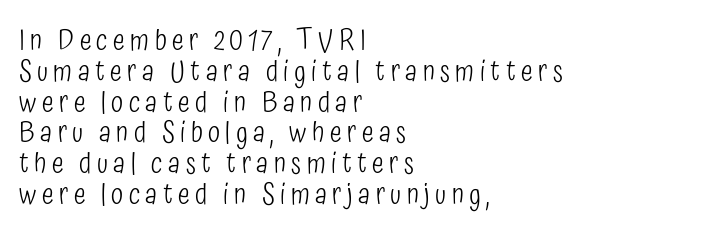
The image shows 28 px light, condensed sans-serif type, upright; set left-aligned, tight line spacing (1.1x), not underlined; low stroke contrast and a medium x-height.
